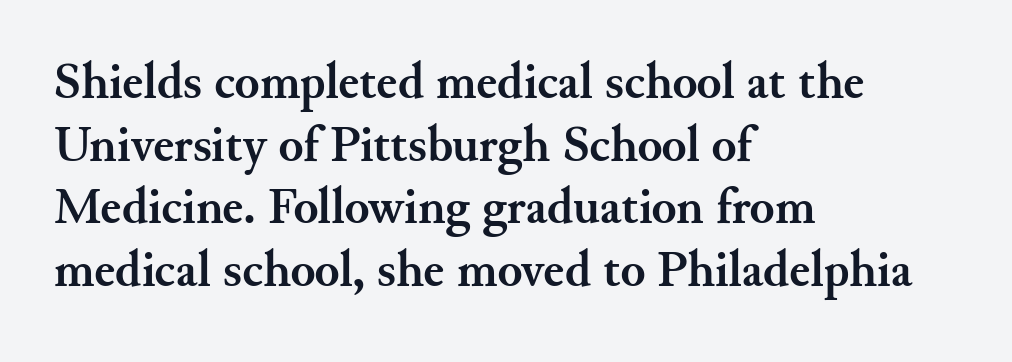
Q: Is the text bold? A: Yes.
Q: Is the text italic (slanted)? A: No, it is upright.
Q: Is the typeface a serif or a sans-serif typeface? A: Serif.
Q: Is the text underlined? A: No.
Q: How is the paragraph aligned? A: Left-aligned.
Q: Is the spacing between letters normal or unusually wide? A: Normal.
Q: Width (condensed, normal, or wide)? A: Normal.
Q: Stroke contrast? A: Medium.
Q: x-height? A: Small.
Q: Monospaced? A: No.
